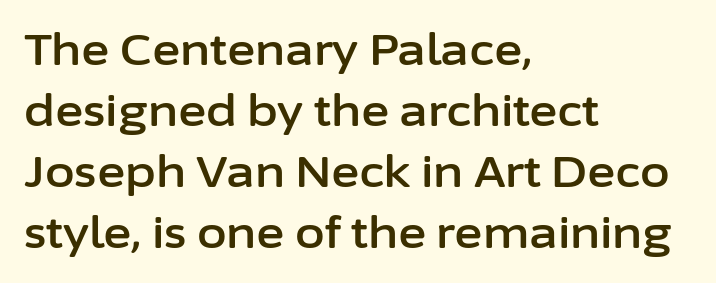
The image shows 43 px sans-serif type, upright; set left-aligned, normal line spacing (1.42x), normal letter spacing, not underlined; low stroke contrast and a medium x-height.
